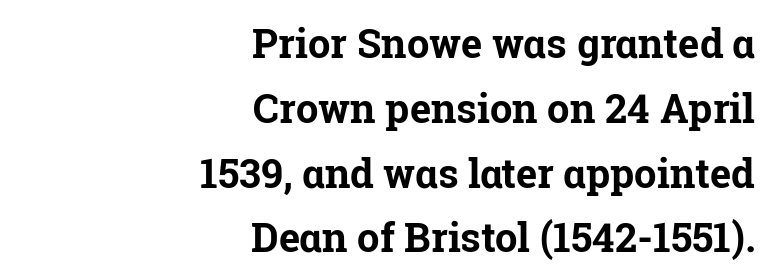
These lines are set flush right with a ragged left edge. This sample has the flowing, uneven cadence of proportional lettering. Descenders hang freely into open space. Designer's note — italics off, roman on. These lines keep a tight, regular rhythm from letter to letter.
